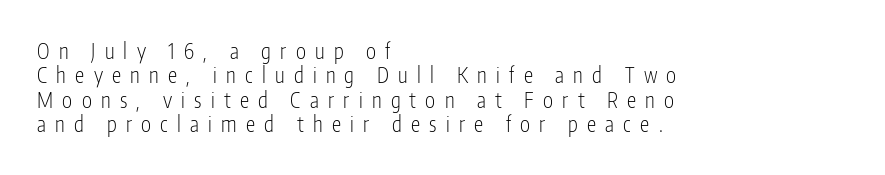
Q: Is the text bold? A: No.
Q: Is the text italic (slanted)? A: No, it is upright.
Q: Is the text underlined? A: No.
Q: How is the paragraph aligned? A: Left-aligned.
Q: Is the spacing between letters normal or unusually wide? A: Unusually wide.
